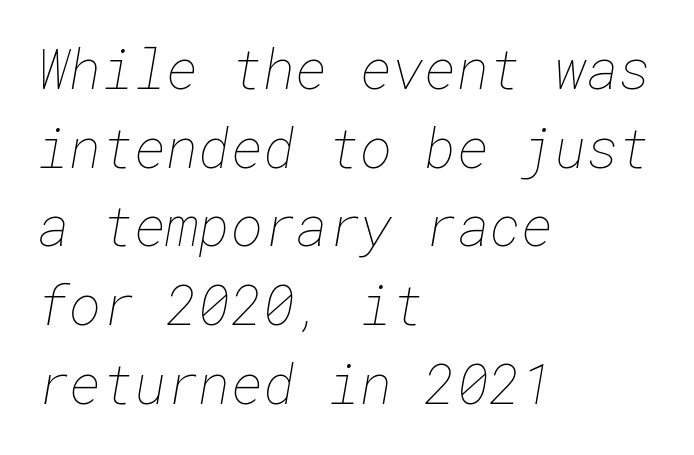
The image shows 55 px thin type; set left-aligned, normal line spacing (1.43x), normal letter spacing, not underlined; low stroke contrast and a medium x-height.
